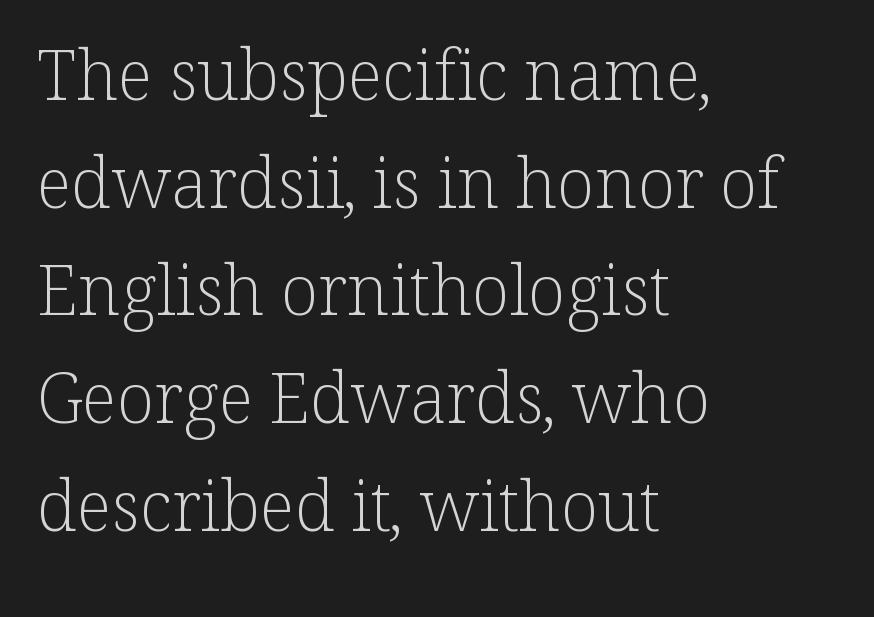
The image shows 69 px light serif type, upright; set left-aligned, normal line spacing (1.56x), normal letter spacing, not underlined; low stroke contrast and a medium x-height.
